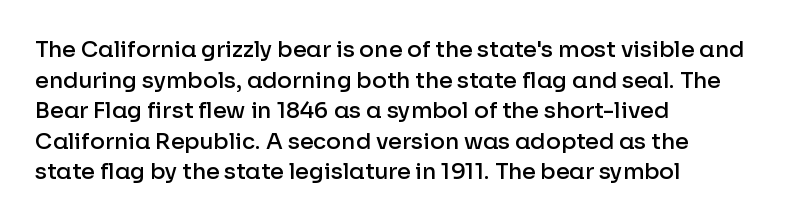
{"italic": "no", "bold": "semi", "underline": "no", "align": "left", "line_spacing": "normal", "line_spacing_ratio": 1.39, "letter_spacing": "normal", "letter_spacing_em": 0.0, "glyph_px": 22}
